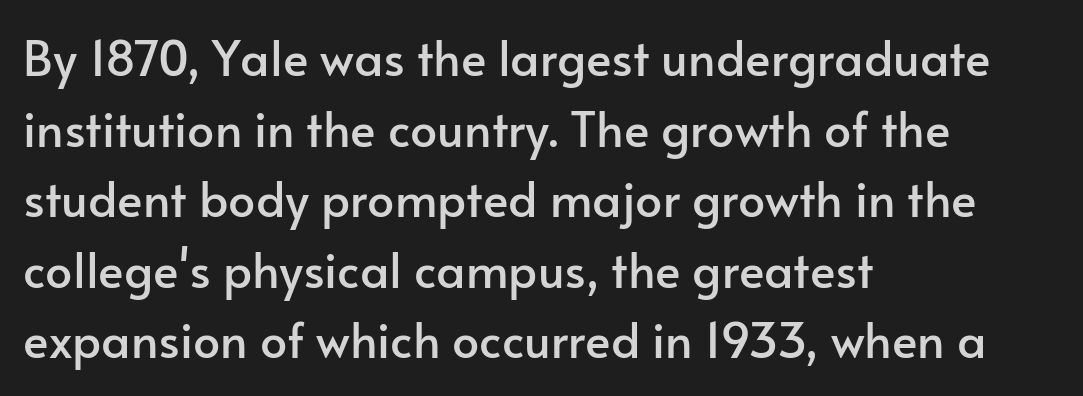
Q: Is the text italic (slanted)? A: No, it is upright.
Q: Is the typeface a serif or a sans-serif typeface? A: Sans-serif.
Q: Is the text underlined? A: No.
Q: How is the paragraph aligned? A: Left-aligned.
Q: Is the spacing between letters normal or unusually wide? A: Normal.
Q: Is the spacing between lines tight, normal or loose? A: Normal.
Q: Width (condensed, normal, or wide)? A: Normal.
Q: Stroke contrast? A: Low.
Q: x-height? A: Small.
Q: Monospaced? A: No.
